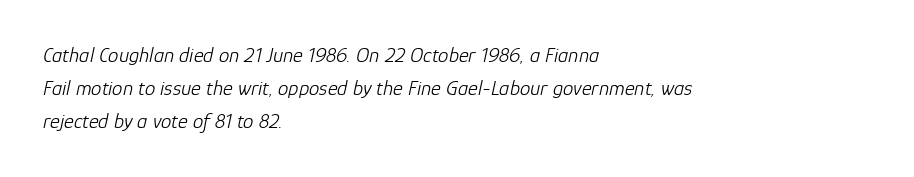
The typeface has the unassuming heft of standard copy or less. Inter-character spacing is left at the font's built-in metrics. Decoration check: the copy has no underline. Compared with a centered layout, this one pins lines to the left instead.
